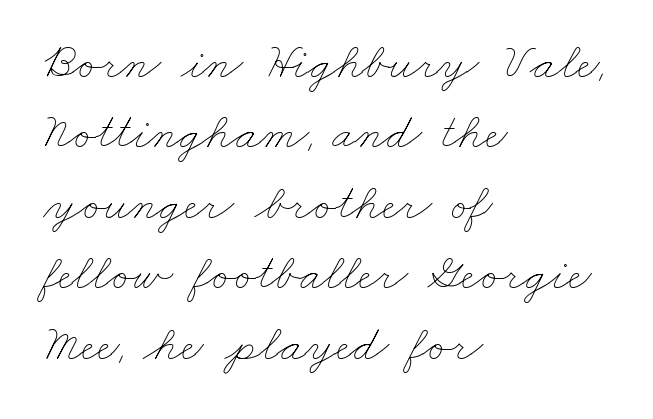
The image shows 50 px thin, wide type; set left-aligned, normal line spacing (1.41x), normal letter spacing, not underlined; low stroke contrast and a small x-height.
